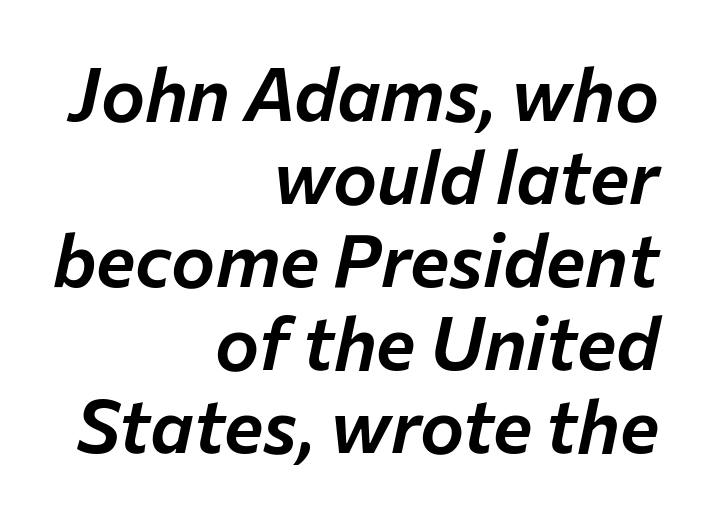
The rendering uses natural spacing where letterforms have individual widths. Honestly, there is no underline to notice here at all. When letters slant like this, we call the style italic. The horizontal fit of the characters is conventional and even. Where is the straight margin? On the right.
